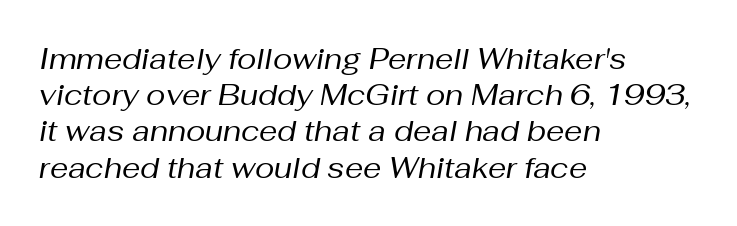
The image shows 29 px regular-weight type, italic (leaning right); set left-aligned, normal line spacing (1.25x), normal letter spacing, not underlined; medium stroke contrast and a medium x-height.
